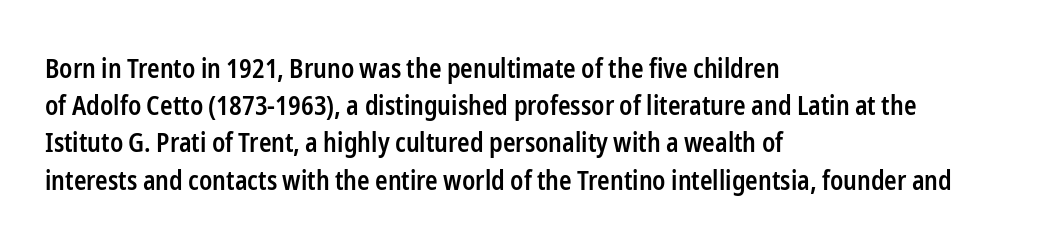
{"italic": "no", "bold": "semi", "underline": "no", "align": "left", "line_spacing": "normal", "line_spacing_ratio": 1.43, "letter_spacing": "normal", "letter_spacing_em": 0.0, "glyph_px": 26}
